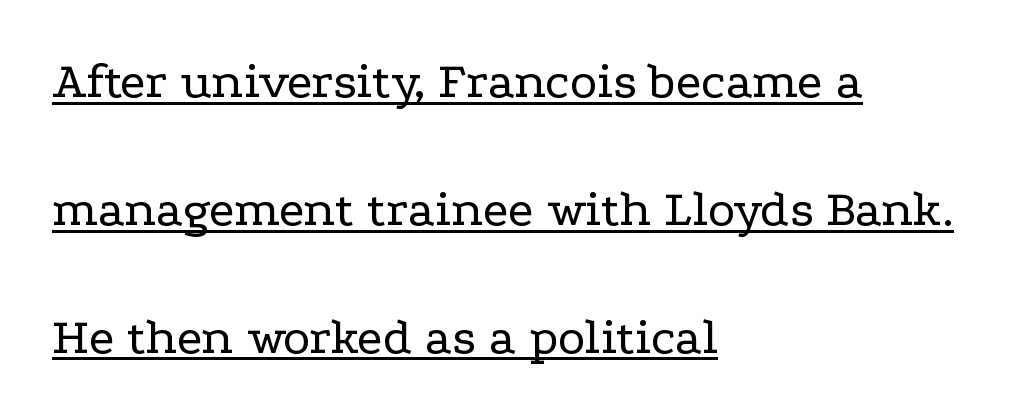
Is the letter spacing exaggerated? No — it looks like the ordinary default. Horizontal bands of white between lines are thick stripes. This is underlined copy, the kind a proofreader might mark for attention. Do the characters align in a grid? No, the font is proportional. Stems here are at most as thick as an everyday book face.
